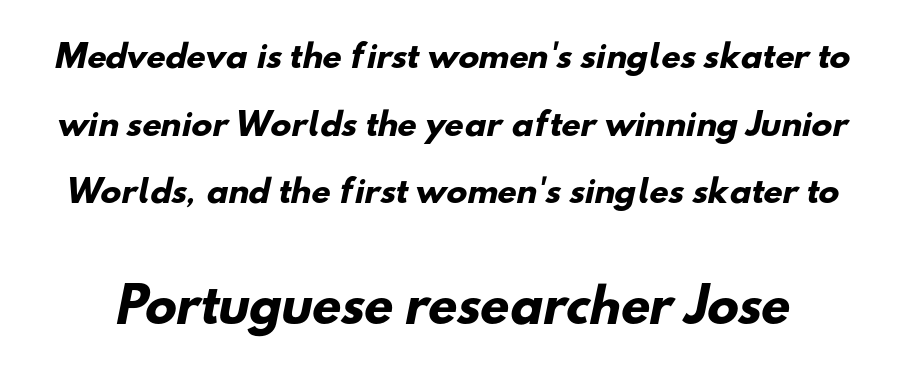
Q: Is the text bold? A: Yes.
Q: Is the typeface a serif or a sans-serif typeface? A: Sans-serif.
Q: Is the text underlined? A: No.
Q: Is the spacing between letters normal or unusually wide? A: Normal.
Q: Is the spacing between lines tight, normal or loose? A: Loose.
Q: Which block of text is set in a larger size, the first (top) or the second (bottom)? A: The second (bottom) one.
Q: Width (condensed, normal, or wide)? A: Normal.
Q: Stroke contrast? A: Low.
Q: x-height? A: Small.
Q: Monospaced? A: No.
